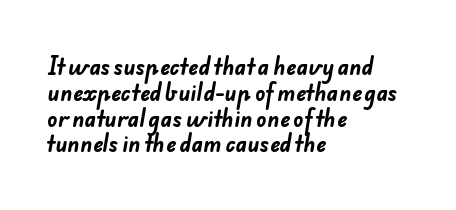
{"bold": "yes", "underline": "no", "align": "left", "line_spacing_ratio": 1.23, "letter_spacing": "normal", "letter_spacing_em": 0.0, "glyph_px": 21}
